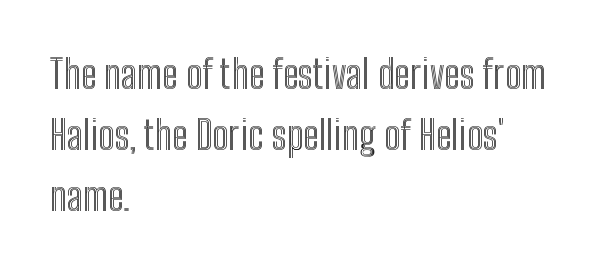
Q: Is the text italic (slanted)? A: No, it is upright.
Q: Is the text underlined? A: No.
Q: How is the paragraph aligned? A: Left-aligned.
Q: Is the spacing between letters normal or unusually wide? A: Normal.
Q: Is the spacing between lines tight, normal or loose? A: Normal.
Q: Width (condensed, normal, or wide)? A: Condensed.
Q: x-height? A: Medium.
Q: Monospaced? A: No.
